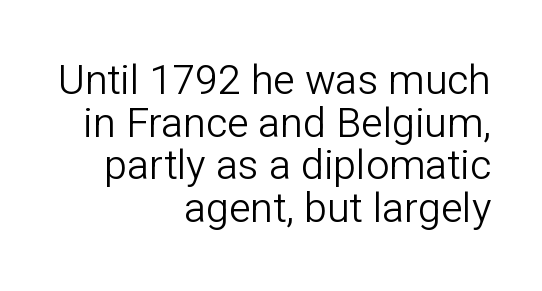
Q: Is the text bold? A: No.
Q: Is the text italic (slanted)? A: No, it is upright.
Q: Is the typeface a serif or a sans-serif typeface? A: Sans-serif.
Q: Is the text underlined? A: No.
Q: How is the paragraph aligned? A: Right-aligned.
Q: Is the spacing between letters normal or unusually wide? A: Normal.
Q: Is the spacing between lines tight, normal or loose? A: Tight.
Q: Width (condensed, normal, or wide)? A: Normal.
Q: Stroke contrast? A: Low.
Q: x-height? A: Medium.
Q: Monospaced? A: No.
